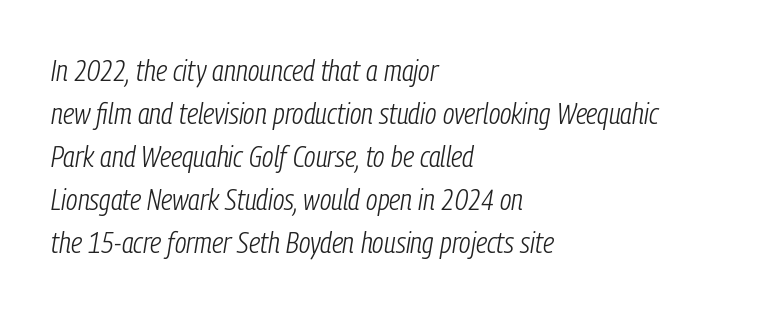
The image shows 30 px light, condensed type, italic (leaning right); set left-aligned, normal line spacing (1.43x), normal letter spacing, not underlined; low stroke contrast and a medium x-height.
